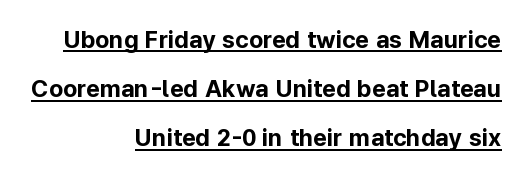
Q: Is the text bold? A: Yes.
Q: Is the text italic (slanted)? A: No, it is upright.
Q: Is the text underlined? A: Yes.
Q: How is the paragraph aligned? A: Right-aligned.
Q: Is the spacing between letters normal or unusually wide? A: Normal.
Q: Is the spacing between lines tight, normal or loose? A: Loose.
